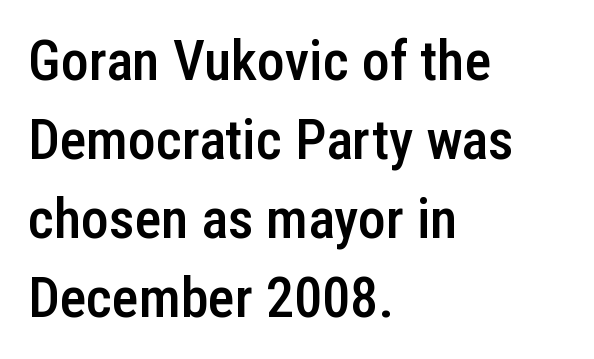
{"serif": "no", "italic": "no", "bold": "semi", "weight": "semibold", "width": "condensed", "stroke_contrast": "low", "x_height": "medium", "monospaced": "no", "underline": "no", "align": "left", "line_spacing": "normal", "line_spacing_ratio": 1.41, "letter_spacing": "normal", "letter_spacing_em": 0.0, "glyph_px": 56}
